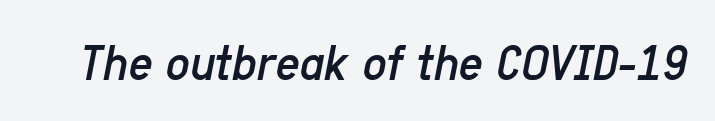
Q: Is the text bold? A: No.
Q: Is the text italic (slanted)? A: Yes, it leans right by about 11 degrees.
Q: Is the text underlined? A: No.
Q: Is the spacing between letters normal or unusually wide? A: Normal.
Q: Width (condensed, normal, or wide)? A: Condensed.
Q: Stroke contrast? A: Low.
Q: x-height? A: Medium.
Q: Monospaced? A: No.
